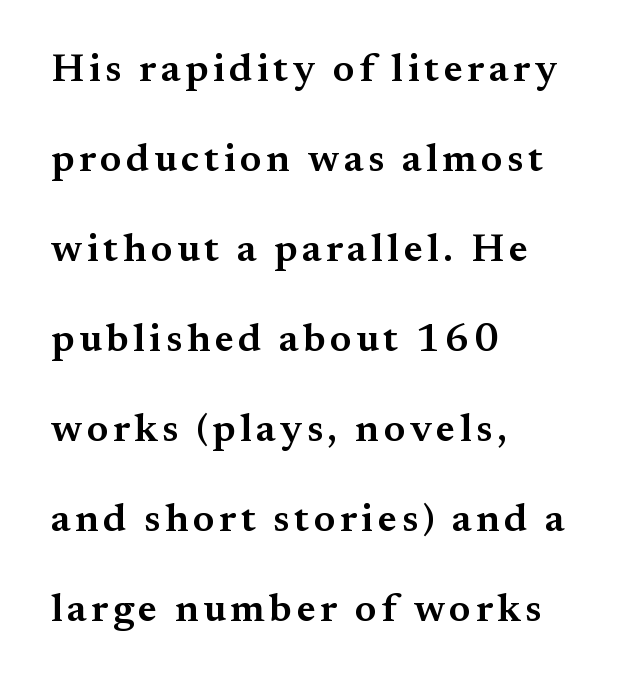
{"serif": "yes", "italic": "no", "bold": "semi", "weight": "semibold", "width": "normal", "stroke_contrast": "medium", "x_height": "small", "monospaced": "no", "underline": "no", "align": "left", "line_spacing": "loose", "line_spacing_ratio": 2.25, "glyph_px": 40}
